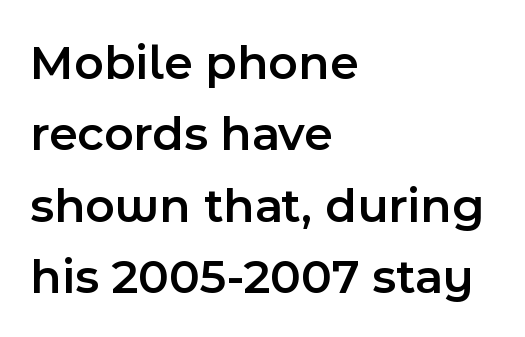
Q: Is the text bold? A: Semi-bold.
Q: Is the text italic (slanted)? A: No, it is upright.
Q: Is the typeface a serif or a sans-serif typeface? A: Sans-serif.
Q: Is the text underlined? A: No.
Q: How is the paragraph aligned? A: Left-aligned.
Q: Is the spacing between letters normal or unusually wide? A: Normal.
Q: Is the spacing between lines tight, normal or loose? A: Normal.
Q: Width (condensed, normal, or wide)? A: Normal.
Q: x-height? A: Medium.
Q: Monospaced? A: No.
